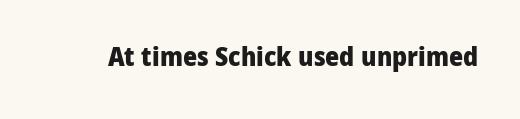
The image shows 27 px bold type, upright; set normal letter spacing, not underlined.
